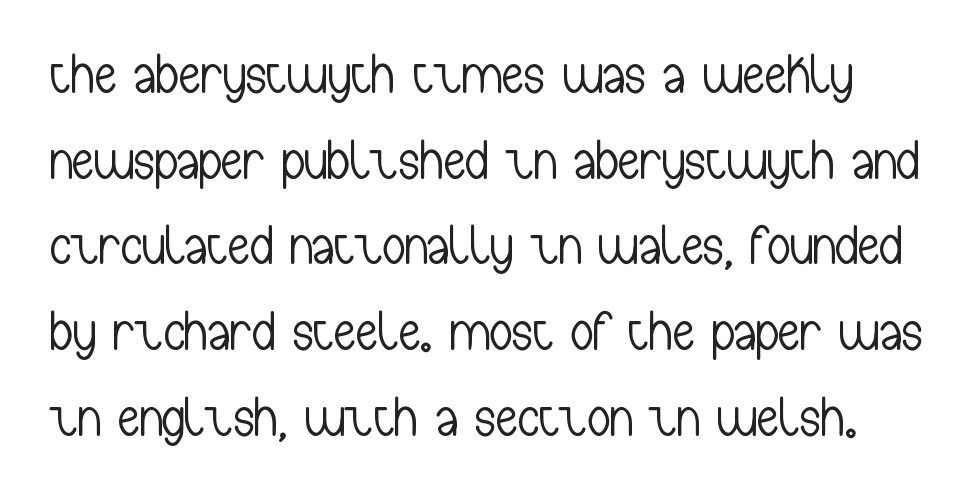
Q: Is the text bold? A: No.
Q: Is the text italic (slanted)? A: No, it is upright.
Q: Is the typeface a serif or a sans-serif typeface? A: Sans-serif.
Q: Is the text underlined? A: No.
Q: Is the spacing between letters normal or unusually wide? A: Normal.
Q: Is the spacing between lines tight, normal or loose? A: Normal.
Q: Width (condensed, normal, or wide)? A: Condensed.
Q: Stroke contrast? A: Low.
Q: x-height? A: Medium.
Q: Monospaced? A: No.
